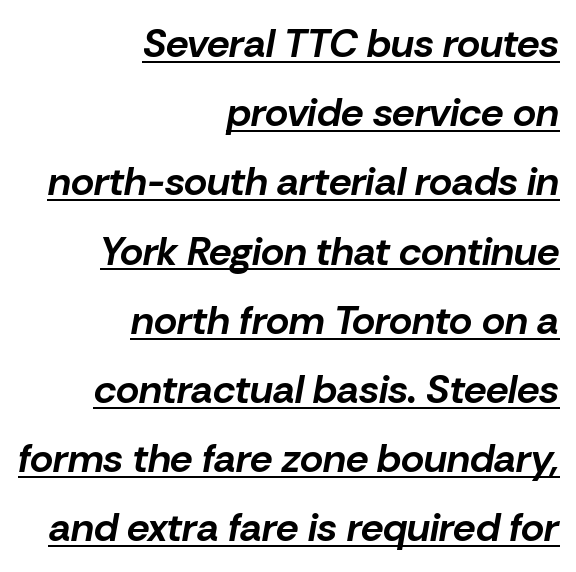
Its strokes are broad and dark, the hallmark of bold type. The rendering keeps characters at their native spacing. The compositor pushed each line to the right boundary. Students, observe the line beneath the letters — that is underlining. Looks like regular typesetting: each glyph gets only the width it needs. Italic: yes, the glyphs are oblique.
